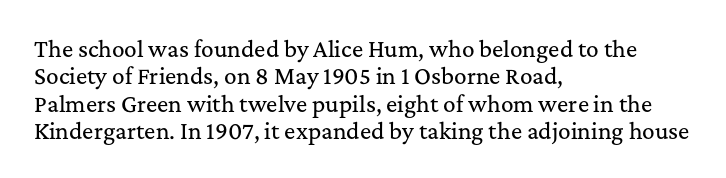
Q: Is the text italic (slanted)? A: No, it is upright.
Q: Is the text underlined? A: No.
Q: How is the paragraph aligned? A: Left-aligned.
Q: Is the spacing between letters normal or unusually wide? A: Normal.
Q: Is the spacing between lines tight, normal or loose? A: Normal.
